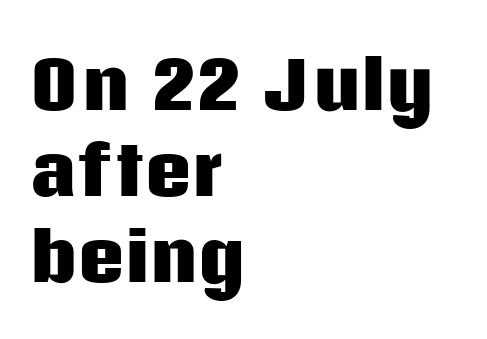
The image shows 65 px heavy sans-serif type, upright; set left-aligned, normal line spacing (1.32x), normal letter spacing, not underlined; low stroke contrast and a large x-height.
